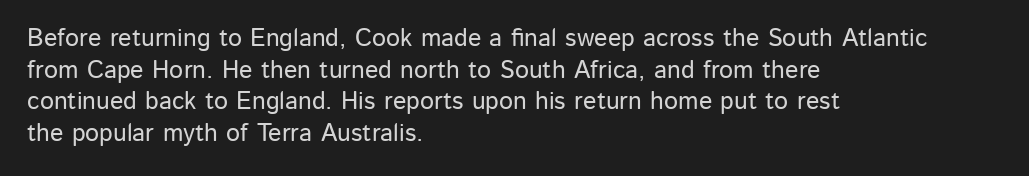
The rows are spaced the way most documents space them. No extra tracking has been applied to these lines. Which margin do the lines hug? The left one — the right edge is uneven. The gap between lines stays unmarked. If you drew a line through each stem, it would be perfectly vertical.
